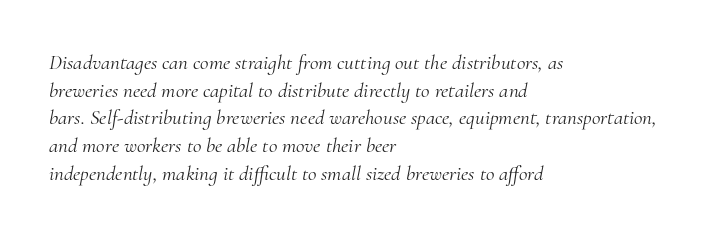
Compared with typical body copy, the letter spacing here is the same. Line spacing here is normal. The gap between lines stays unmarked. The strokes carry an ordinary text weight at most. Emphasis-style slanted type is in use. The lines in this sample share a left origin and differ only in where they stop.
